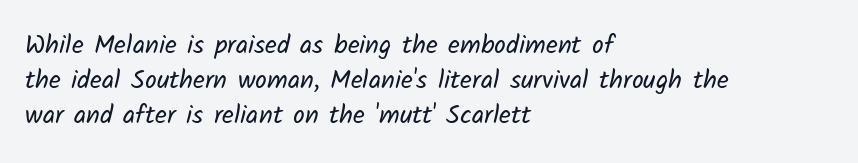
The image shows 26 px text type; set left-aligned, normal line spacing (1.35x), normal letter spacing, not underlined.
